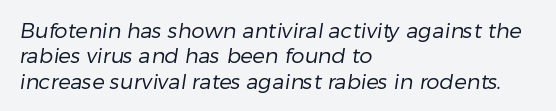
{"bold": "no", "underline": "no", "align": "left", "line_spacing_ratio": 1.21, "letter_spacing": "normal", "letter_spacing_em": 0.0, "glyph_px": 21}
